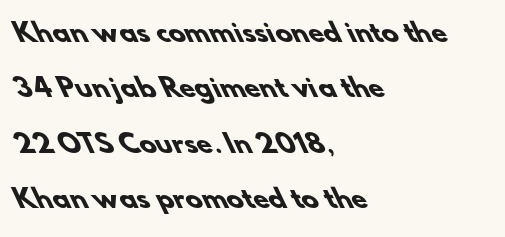
{"bold": "yes", "underline": "no", "align": "left", "line_spacing": "loose", "line_spacing_ratio": 2.22, "letter_spacing": "normal", "letter_spacing_em": 0.0, "glyph_px": 25}
